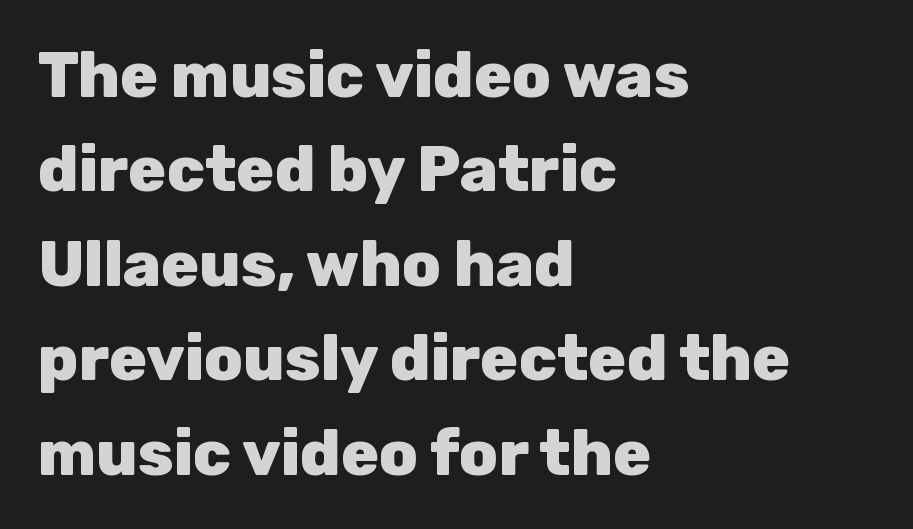
{"serif": "no", "italic": "no", "bold": "yes", "weight": "heavy", "width": "normal", "stroke_contrast": "low", "x_height": "medium", "monospaced": "no", "underline": "no", "align": "left", "line_spacing": "normal", "line_spacing_ratio": 1.5, "letter_spacing": "normal", "letter_spacing_em": 0.0, "glyph_px": 63}
